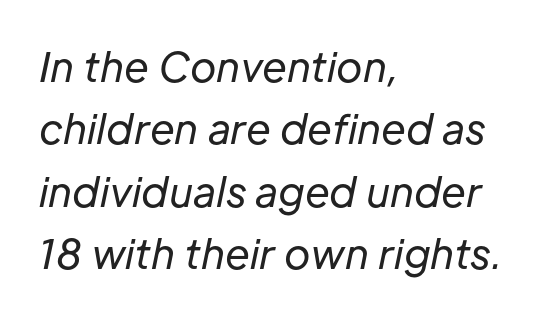
{"italic": "yes", "lean": "right", "slant_degrees": 12, "bold": "no", "weight": "regular", "width": "normal", "stroke_contrast": "low", "x_height": "medium", "monospaced": "no", "underline": "no", "align": "left", "line_spacing": "normal", "line_spacing_ratio": 1.56, "letter_spacing": "normal", "letter_spacing_em": 0.0, "glyph_px": 40}
